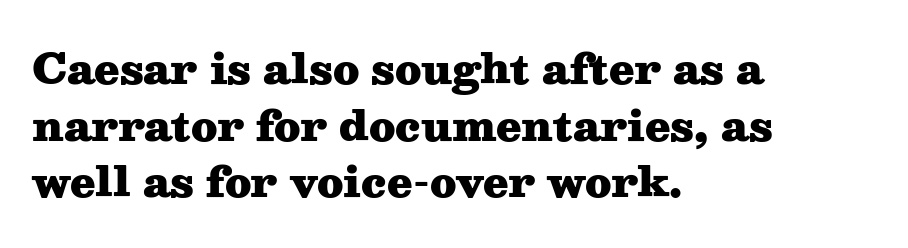
These words are printed bold, with thick strokes throughout. Typographically, this falls in the serif category. Standard letterfit; no display-style spreading of the glyphs. Just letters on the line, the space beneath them empty.
